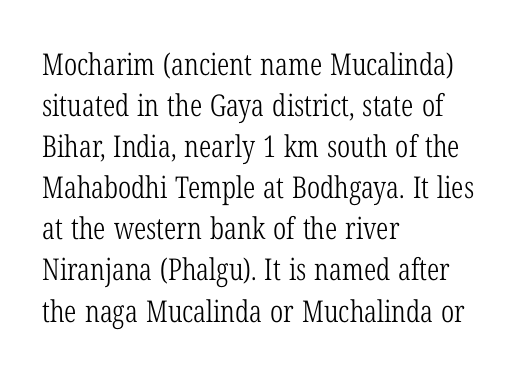
The specimen omits any rule beneath the text block's lines. This sample has the flowing, uneven cadence of proportional lettering. In CSS terms this would be text-align: left. Vertical strokes here are truly vertical. What's the leading like? Ordinary, nothing unusual.
